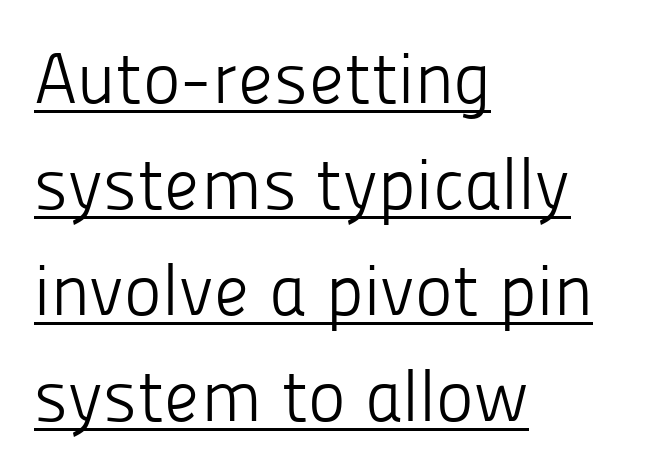
{"serif": "no", "italic": "no", "bold": "no", "weight": "light", "width": "normal", "stroke_contrast": "low", "x_height": "medium", "monospaced": "no", "underline": "yes", "align": "left", "line_spacing": "normal", "line_spacing_ratio": 1.47, "letter_spacing": "normal", "letter_spacing_em": 0.0, "glyph_px": 72}
